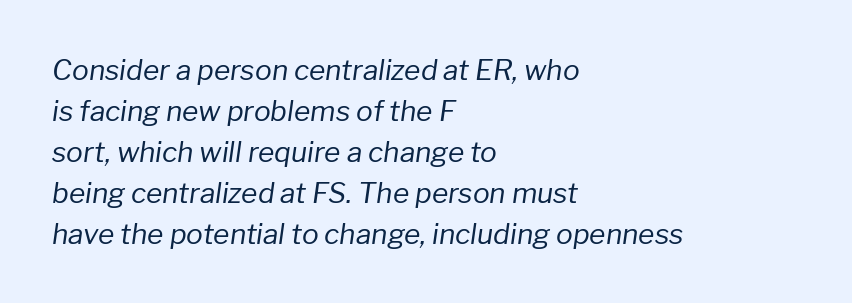
Q: Is the text bold? A: No.
Q: Is the text italic (slanted)? A: Yes, it leans right by about 8 degrees.
Q: Is the text underlined? A: No.
Q: How is the paragraph aligned? A: Left-aligned.
Q: Is the spacing between letters normal or unusually wide? A: Normal.
Q: Is the spacing between lines tight, normal or loose? A: Normal.
Q: Width (condensed, normal, or wide)? A: Normal.
Q: Stroke contrast? A: Low.
Q: x-height? A: Medium.
Q: Monospaced? A: No.
